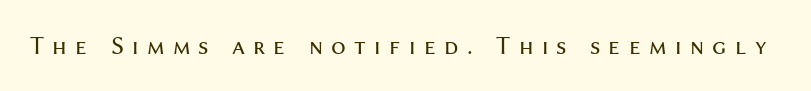
Q: Is the text bold? A: No.
Q: Is the text italic (slanted)? A: No, it is upright.
Q: Is the text underlined? A: No.
Q: Is the spacing between letters normal or unusually wide? A: Unusually wide.
